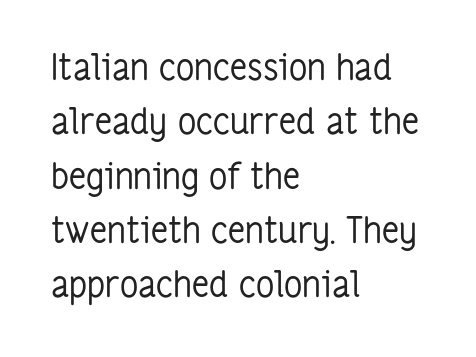
Q: Is the text bold? A: No.
Q: Is the text italic (slanted)? A: No, it is upright.
Q: Is the typeface a serif or a sans-serif typeface? A: Sans-serif.
Q: Is the text underlined? A: No.
Q: How is the paragraph aligned? A: Left-aligned.
Q: Is the spacing between letters normal or unusually wide? A: Normal.
Q: Is the spacing between lines tight, normal or loose? A: Normal.
Q: Width (condensed, normal, or wide)? A: Condensed.
Q: Stroke contrast? A: Low.
Q: x-height? A: Medium.
Q: Monospaced? A: No.
